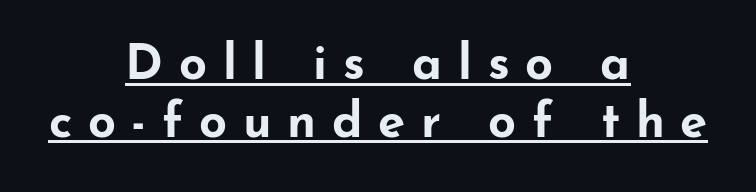
{"serif": "no", "italic": "no", "bold": "yes", "weight": "bold", "width": "wide", "stroke_contrast": "low", "x_height": "small", "monospaced": "no", "underline": "yes", "align": "center", "line_spacing_ratio": 1.18, "letter_spacing": "wide", "letter_spacing_em": 0.32, "glyph_px": 49}
